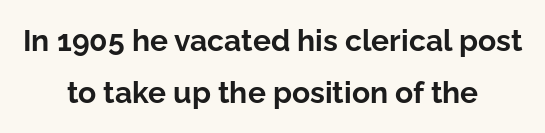
Q: Is the text bold? A: Yes.
Q: Is the text italic (slanted)? A: No, it is upright.
Q: Is the typeface a serif or a sans-serif typeface? A: Sans-serif.
Q: Is the text underlined? A: No.
Q: How is the paragraph aligned? A: Centered.
Q: Is the spacing between letters normal or unusually wide? A: Normal.
Q: Width (condensed, normal, or wide)? A: Normal.
Q: Stroke contrast? A: Low.
Q: x-height? A: Medium.
Q: Monospaced? A: No.
